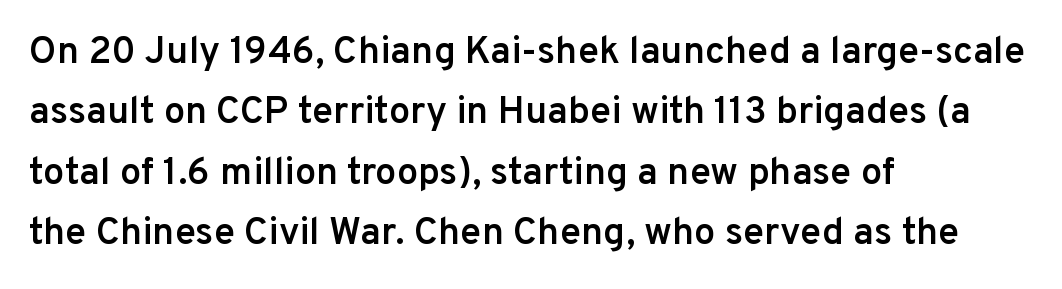
The image shows 38 px semibold sans-serif type, upright; set left-aligned, normal line spacing (1.59x), normal letter spacing, not underlined; low stroke contrast and a medium x-height.
